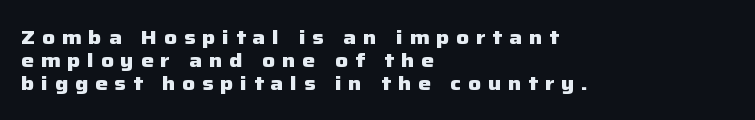
Tall strokes in this sample are plumb rather than angled. The face used here is rendered with a markedly widened letterfit. Teacher's note: observe the even left margin — that is flush-left alignment. Each new line begins almost immediately beneath the previous one.
